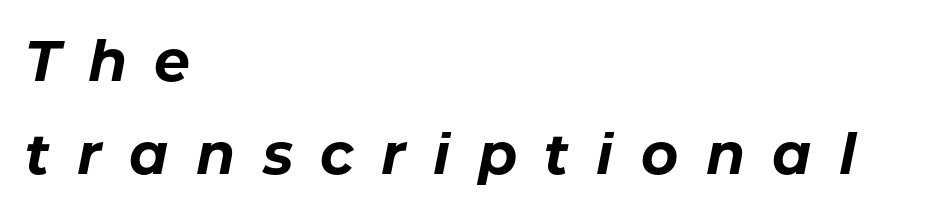
Q: Is the text bold? A: Yes.
Q: Is the text italic (slanted)? A: Yes, it leans right by about 11 degrees.
Q: Is the text underlined? A: No.
Q: How is the paragraph aligned? A: Left-aligned.
Q: Is the spacing between letters normal or unusually wide? A: Unusually wide.
Q: Is the spacing between lines tight, normal or loose? A: Normal.
Q: Width (condensed, normal, or wide)? A: Normal.
Q: Stroke contrast? A: Low.
Q: x-height? A: Medium.
Q: Monospaced? A: No.
